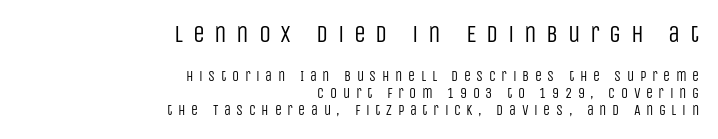
Q: Is the text bold? A: No.
Q: Is the text italic (slanted)? A: No, it is upright.
Q: Is the text underlined? A: No.
Q: How is the paragraph aligned? A: Right-aligned.
Q: Is the spacing between letters normal or unusually wide? A: Unusually wide.
Q: Which block of text is set in a larger size, the first (top) or the second (bottom)? A: The first (top) one.
